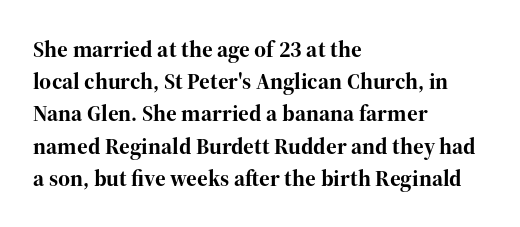
Teacher's note: observe the even left margin — that is flush-left alignment. Tracking here is standard; glyphs follow each other at the usual distance. Horizontal bands of white between lines are of average thickness. Is the type bold? Yes — the strokes are clearly thick and heavy. This is the regular roman posture of the typeface.
